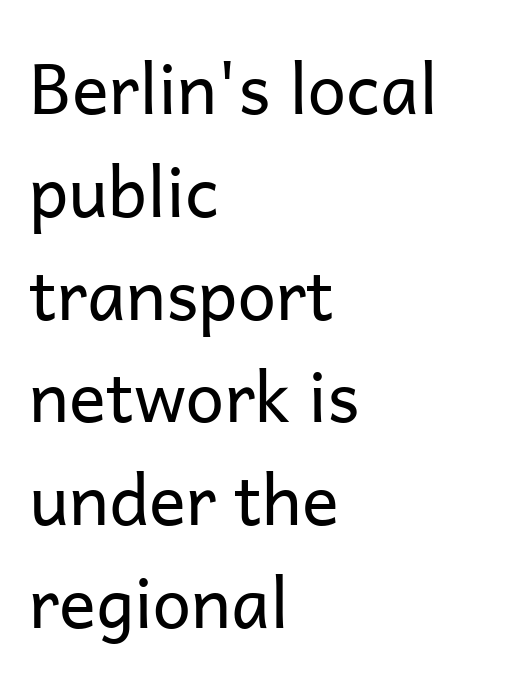
The image shows 69 px regular-weight sans-serif type, upright; set left-aligned, normal line spacing (1.49x), normal letter spacing, not underlined; low stroke contrast and a medium x-height.
